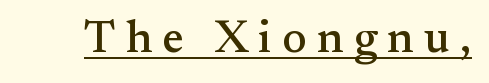
Q: Is the text italic (slanted)? A: No, it is upright.
Q: Is the typeface a serif or a sans-serif typeface? A: Serif.
Q: Is the text underlined? A: Yes.
Q: Is the spacing between letters normal or unusually wide? A: Unusually wide.
Q: Width (condensed, normal, or wide)? A: Normal.
Q: Stroke contrast? A: Medium.
Q: x-height? A: Small.
Q: Monospaced? A: No.
